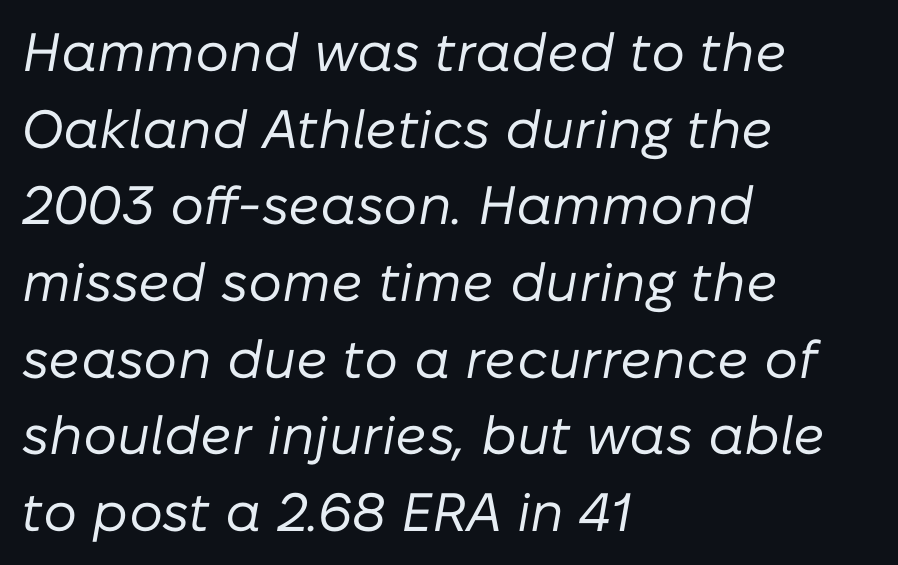
The passage is arranged the way most books set body copy — flush left. Line spacing here is normal. The text carries the slant typical of an italic or oblique font. The strokes carry an ordinary text weight at most. Do the characters align in a grid? No, the font is proportional. Anything drawn beneath the words? Only blank space.
